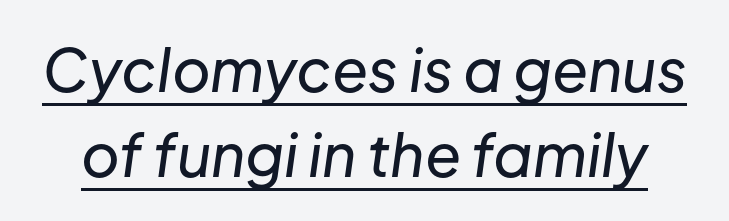
{"italic": "yes", "lean": "right", "slant_degrees": 8, "width": "normal", "stroke_contrast": "low", "x_height": "medium", "monospaced": "no", "underline": "yes", "line_spacing": "normal", "line_spacing_ratio": 1.44, "letter_spacing": "normal", "letter_spacing_em": 0.0, "glyph_px": 59}
